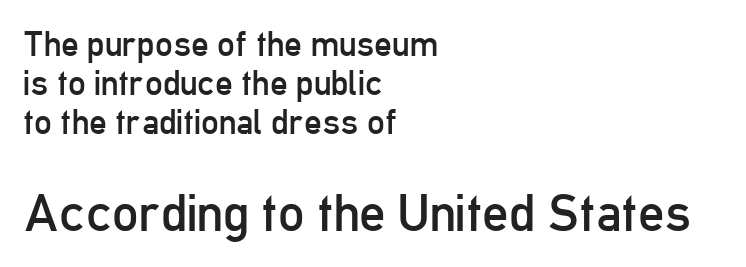
The image shows 52 px regular-weight, condensed sans-serif type, upright; set left-aligned, tight line spacing (1.12x), normal letter spacing, not underlined; the second (bottom) block is 1.49x larger; low stroke contrast and a medium x-height.
